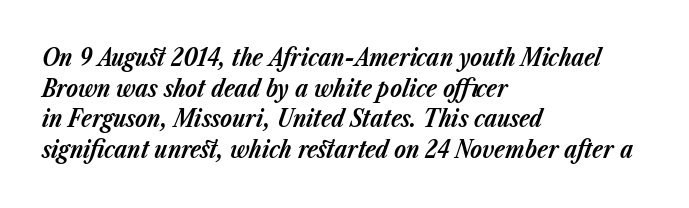
{"italic": "yes", "lean": "right", "slant_degrees": 23, "bold": "yes", "underline": "no", "align": "left", "line_spacing": "normal", "line_spacing_ratio": 1.28, "letter_spacing": "normal", "letter_spacing_em": 0.0, "glyph_px": 24}
